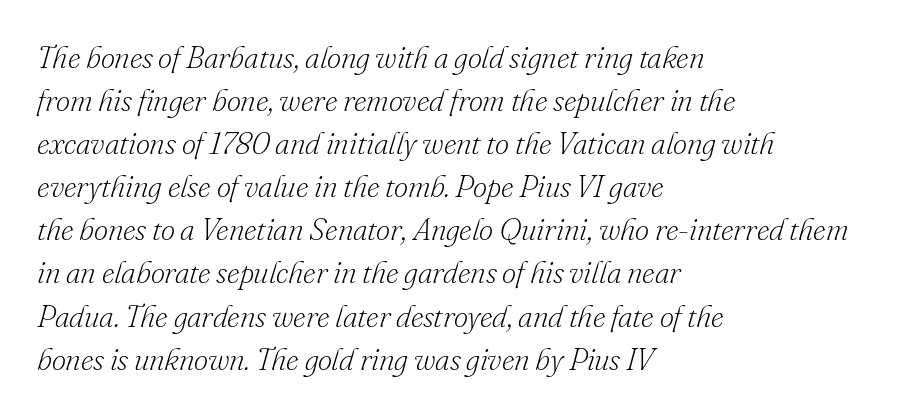
The letters advance in unequal steps, a hallmark of proportional type. These lines stack with their left ends in a neat column. Only glyphs here, with clear space below each row. Observe the serifs anchoring each vertical stroke in this sample. A typesetter would call this leading conventional body-copy spacing. When letters slant like this, we call the style italic.
